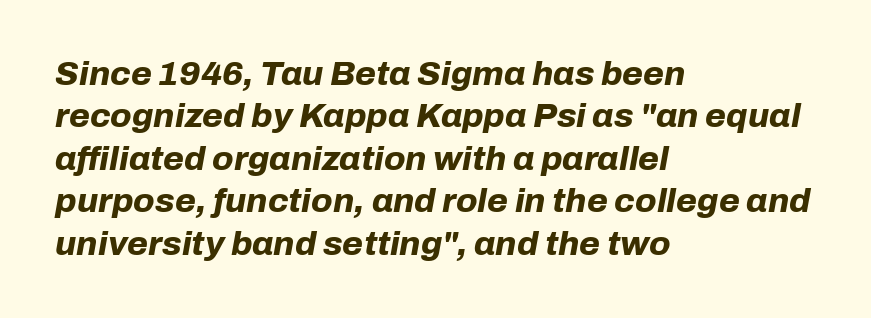
Beneath every word, the page is bare. Teacher's note: observe the even left margin — that is flush-left alignment. Inter-character spacing is left at the font's built-in metrics. The passage shown is typed in a proportional face where columns would drift. Summary of weight: heavy, a full bold. These lines were composed using italics.
